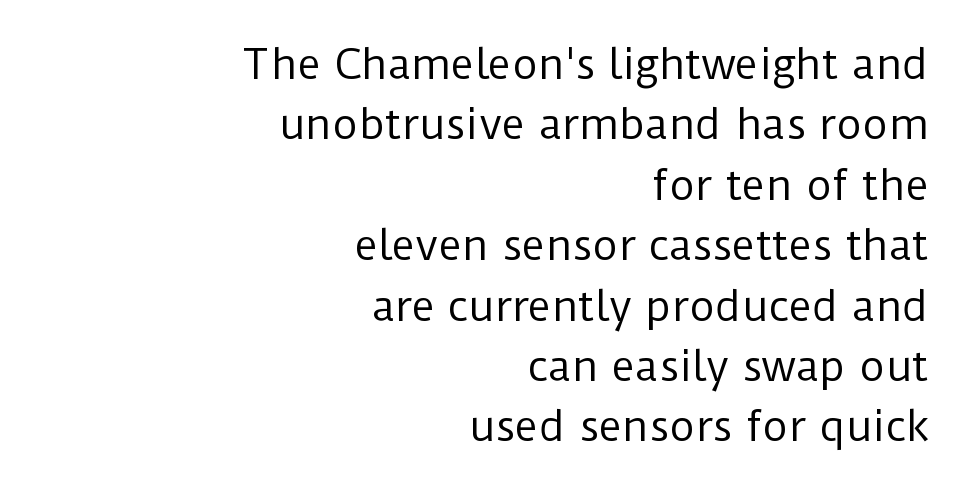
{"serif": "no", "italic": "no", "bold": "no", "weight": "regular", "width": "normal", "stroke_contrast": "low", "x_height": "medium", "monospaced": "no", "underline": "no", "align": "right", "line_spacing": "normal", "line_spacing_ratio": 1.51, "letter_spacing": "normal", "letter_spacing_em": 0.0, "glyph_px": 40}
